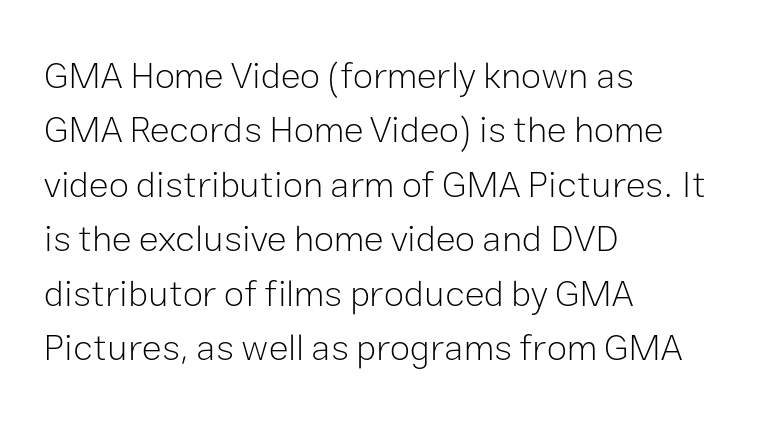
Q: Is the text bold? A: No.
Q: Is the text italic (slanted)? A: No, it is upright.
Q: Is the typeface a serif or a sans-serif typeface? A: Sans-serif.
Q: Is the text underlined? A: No.
Q: How is the paragraph aligned? A: Left-aligned.
Q: Is the spacing between letters normal or unusually wide? A: Normal.
Q: Is the spacing between lines tight, normal or loose? A: Normal.
Q: Width (condensed, normal, or wide)? A: Normal.
Q: Stroke contrast? A: Low.
Q: x-height? A: Medium.
Q: Monospaced? A: No.
